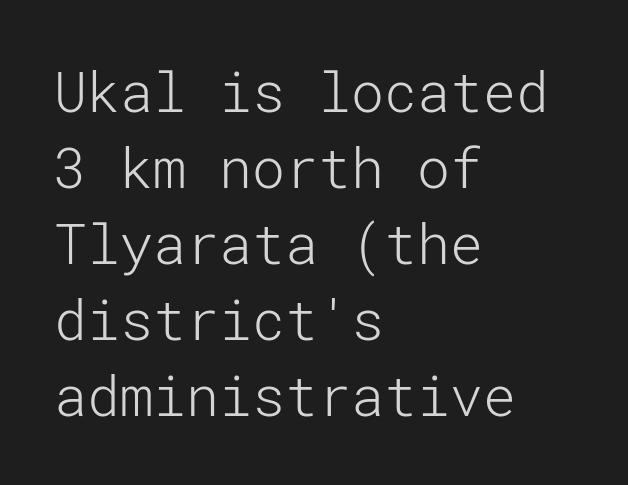
Q: Is the text bold? A: No.
Q: Is the text italic (slanted)? A: No, it is upright.
Q: Is the typeface a serif or a sans-serif typeface? A: Sans-serif.
Q: Is the text underlined? A: No.
Q: How is the paragraph aligned? A: Left-aligned.
Q: Is the spacing between letters normal or unusually wide? A: Normal.
Q: Is the spacing between lines tight, normal or loose? A: Normal.
Q: Width (condensed, normal, or wide)? A: Normal.
Q: Stroke contrast? A: Low.
Q: x-height? A: Medium.
